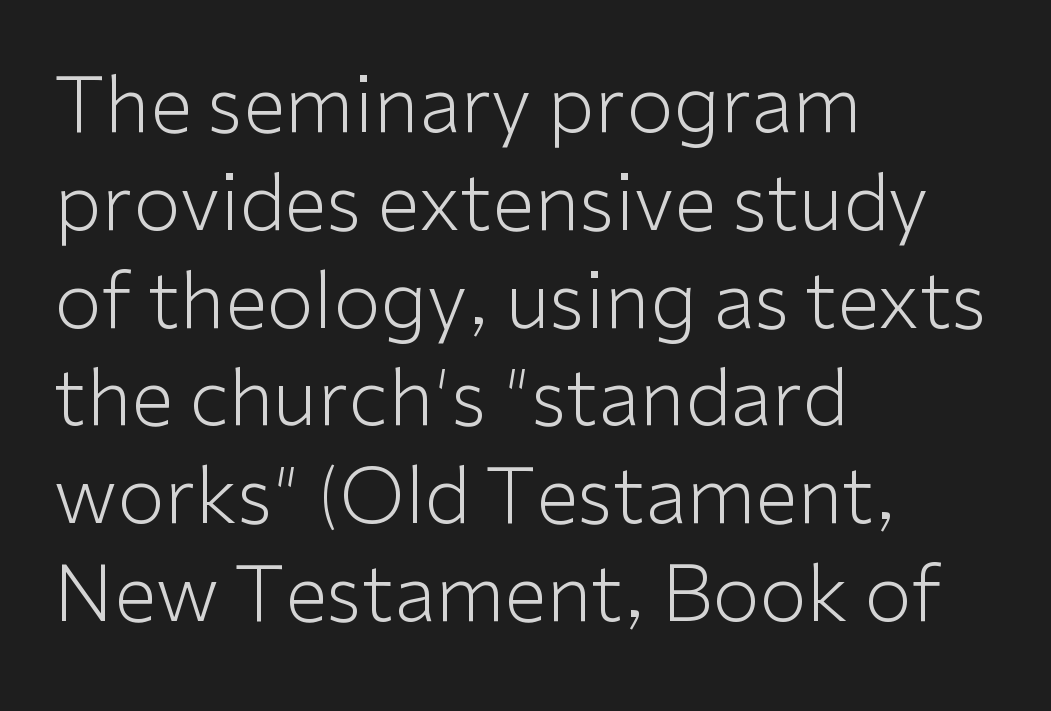
The image shows 77 px light sans-serif type, upright; set left-aligned, normal line spacing (1.27x), normal letter spacing, not underlined; low stroke contrast and a medium x-height.
